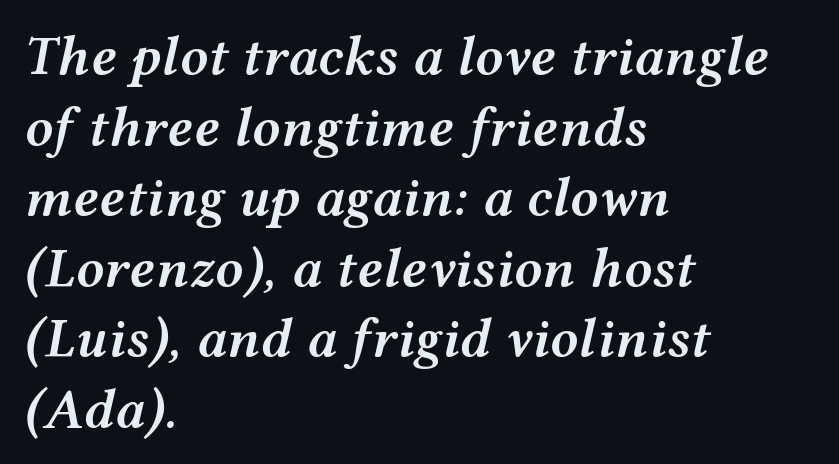
Q: Is the text bold? A: Semi-bold.
Q: Is the text italic (slanted)? A: Yes, it leans right by about 12 degrees.
Q: Is the text underlined? A: No.
Q: How is the paragraph aligned? A: Left-aligned.
Q: Is the spacing between letters normal or unusually wide? A: Normal.
Q: Is the spacing between lines tight, normal or loose? A: Normal.
Q: Width (condensed, normal, or wide)? A: Wide.
Q: Stroke contrast? A: Medium.
Q: x-height? A: Medium.
Q: Monospaced? A: No.
